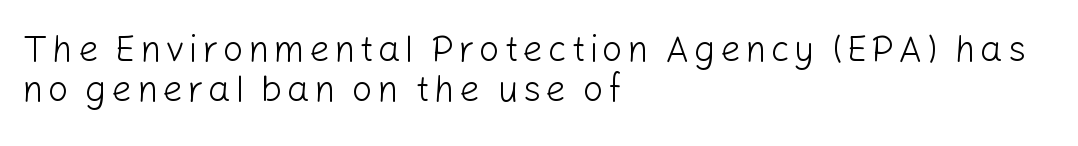
These lines are rendered in a variable-pitch font. The specimen reads as upright at a glance. The strokes carry an ordinary text weight at most. Quick note: underline off. Typographically, this falls in the sans-serif category.
